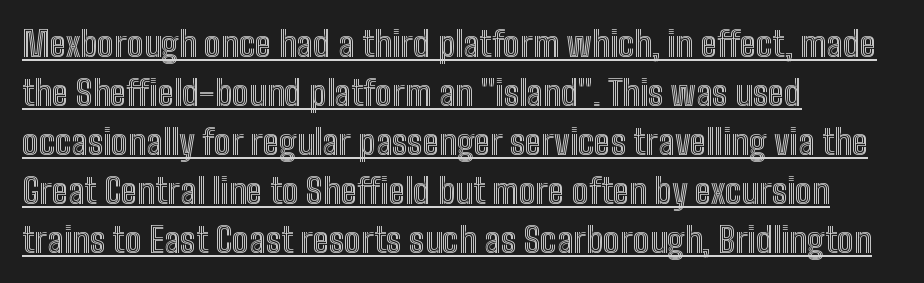
The image shows 35 px condensed type, upright; set left-aligned, normal line spacing (1.4x), normal letter spacing, underlined; a medium x-height.
